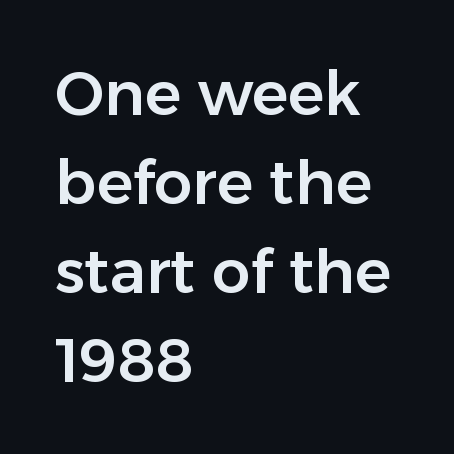
Q: Is the text italic (slanted)? A: No, it is upright.
Q: Is the typeface a serif or a sans-serif typeface? A: Sans-serif.
Q: Is the text underlined? A: No.
Q: How is the paragraph aligned? A: Left-aligned.
Q: Is the spacing between letters normal or unusually wide? A: Normal.
Q: Is the spacing between lines tight, normal or loose? A: Normal.
Q: Width (condensed, normal, or wide)? A: Normal.
Q: Stroke contrast? A: Low.
Q: x-height? A: Medium.
Q: Monospaced? A: No.
